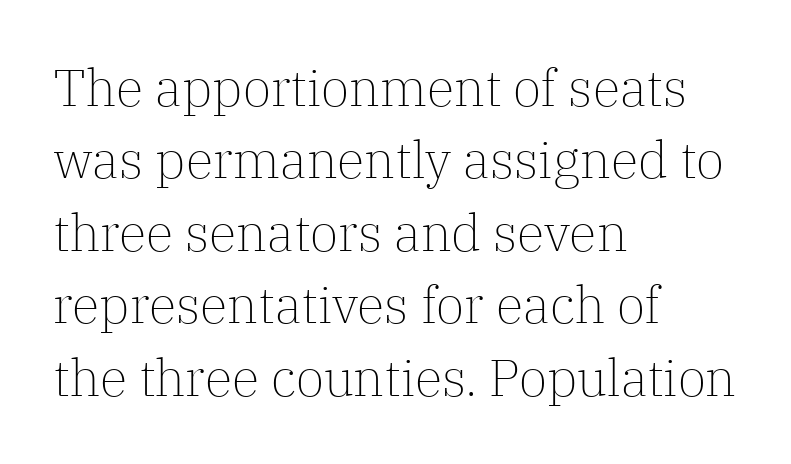
The image shows 51 px light serif type, upright; set left-aligned, normal line spacing (1.42x), normal letter spacing, not underlined; low stroke contrast and a medium x-height.
